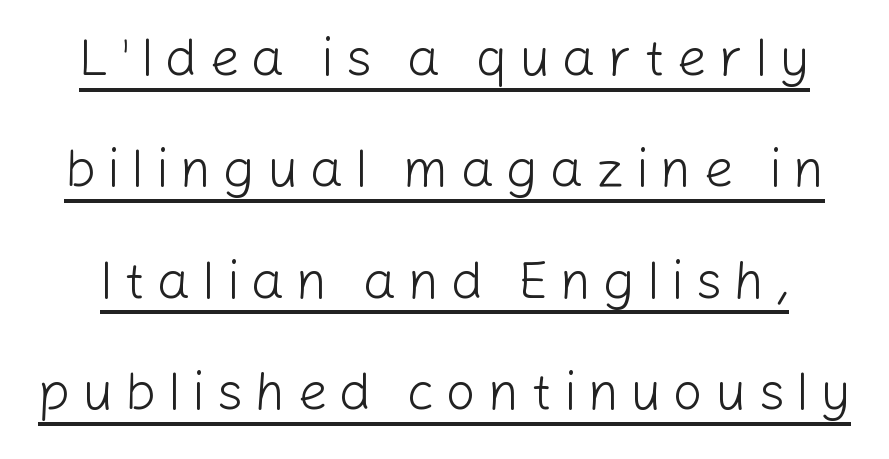
The designer dialed line spacing up above the default. You can tell from the bare stems that sans-serif type was used. The passage shown is not bold in any degree. The lettering is marked with a stroke running underneath it. Look at the tracking — it's clearly loosened, letters drifting apart.
